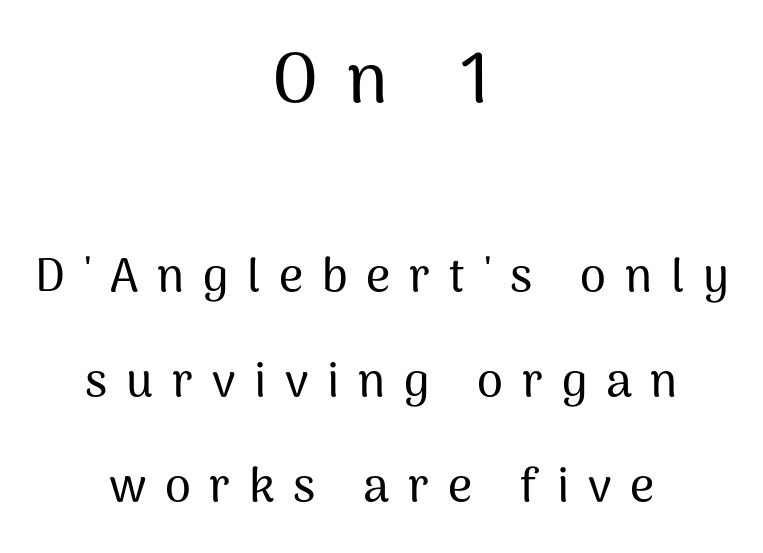
The image shows 71 px sans-serif type, upright; set centered, loose line spacing (2.23x), unusually wide letter spacing (+0.4 em), not underlined; the first (top) block is 1.51x larger; medium stroke contrast and a medium x-height.
